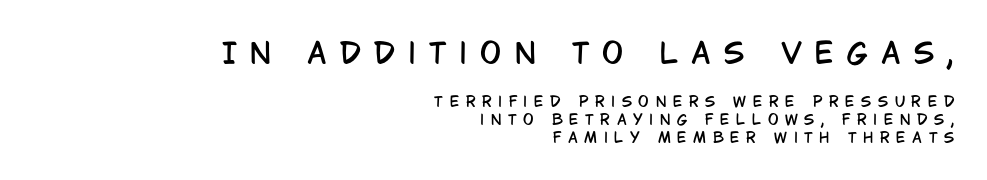
{"serif": "no", "italic": "no", "width": "condensed", "stroke_contrast": "low", "x_height": "large", "monospaced": "no", "underline": "no", "align": "right", "line_spacing": "normal", "line_spacing_ratio": 1.28, "letter_spacing": "wide", "letter_spacing_em": 0.47, "larger_block": "first", "size_ratio": 2.0, "glyph_px": 28}
